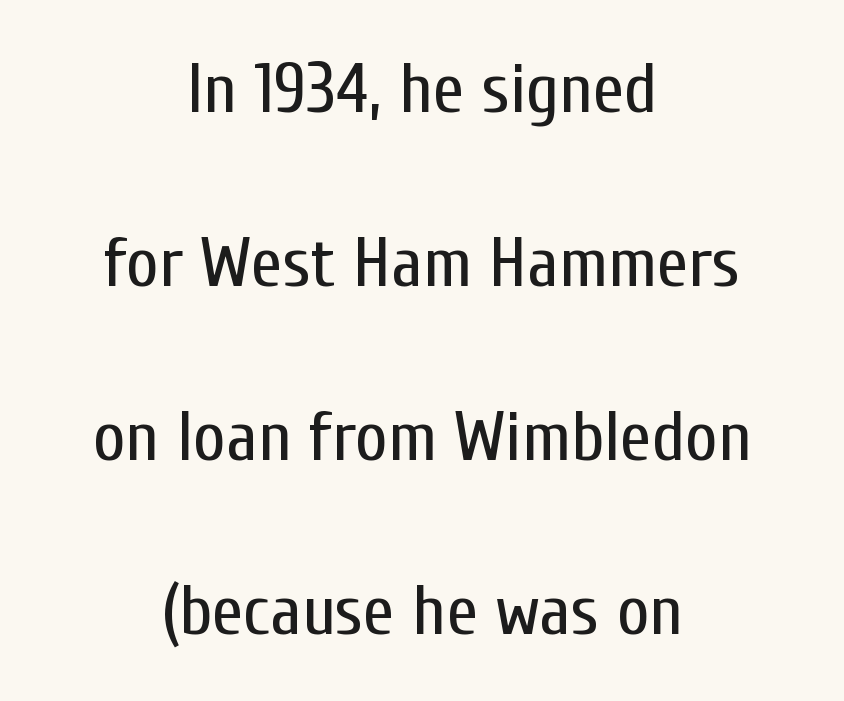
{"serif": "no", "italic": "no", "bold": "no", "weight": "regular", "width": "condensed", "stroke_contrast": "low", "x_height": "medium", "monospaced": "no", "underline": "no", "align": "center", "line_spacing": "loose", "line_spacing_ratio": 2.45, "letter_spacing": "normal", "letter_spacing_em": 0.0, "glyph_px": 71}
